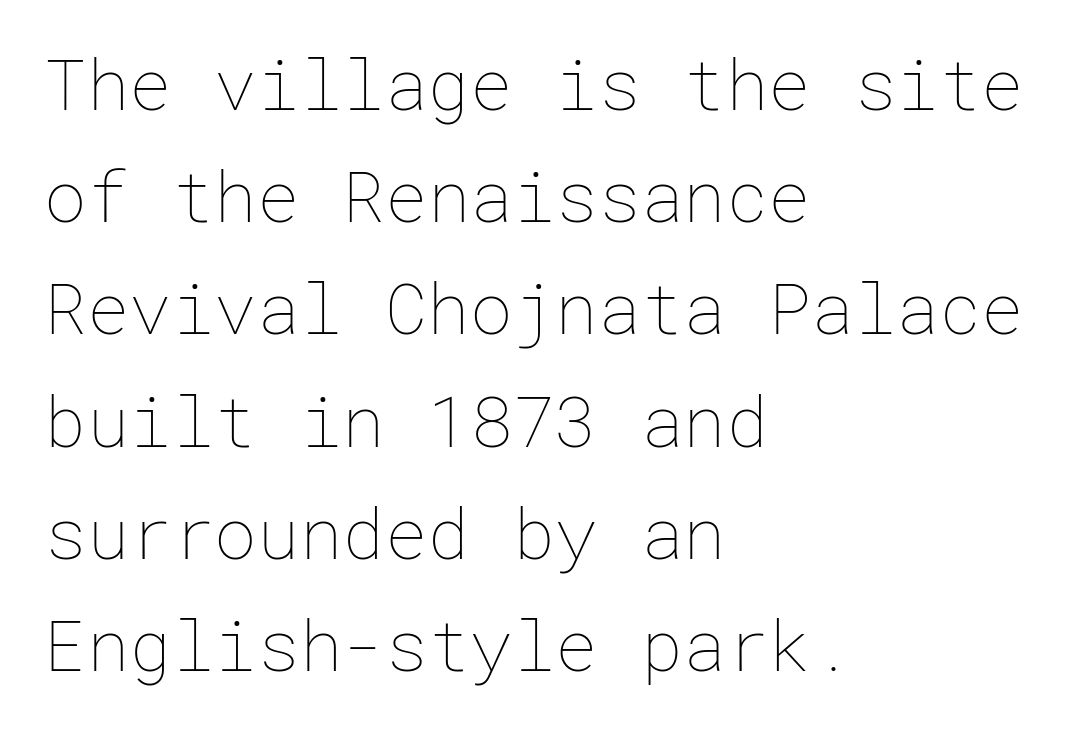
{"italic": "no", "bold": "no", "weight": "thin", "width": "normal", "stroke_contrast": "low", "x_height": "medium", "underline": "no", "align": "left", "line_spacing": "normal", "line_spacing_ratio": 1.58, "letter_spacing": "normal", "letter_spacing_em": 0.0, "glyph_px": 71}
